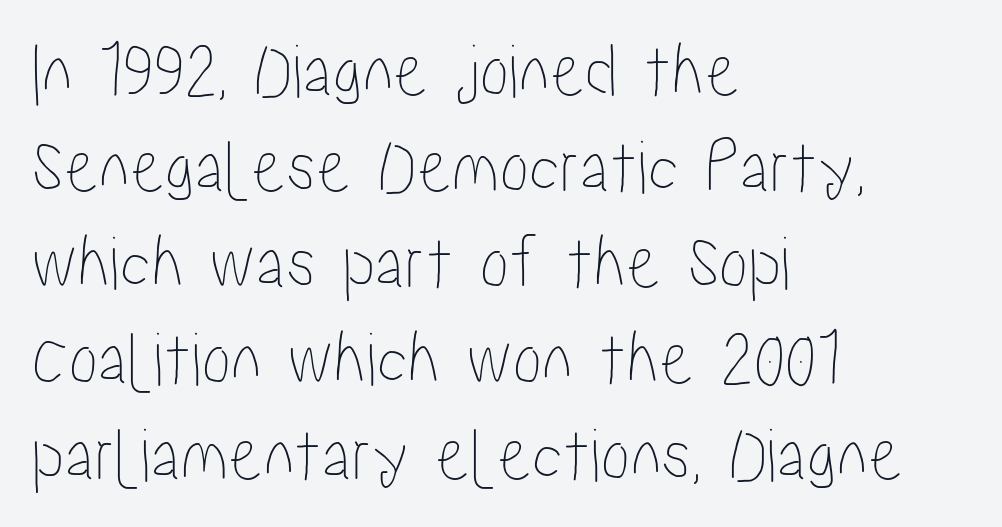
The image shows 78 px condensed type, upright; set left-aligned, line spacing 1.23x, normal letter spacing, not underlined; low stroke contrast and a medium x-height.
